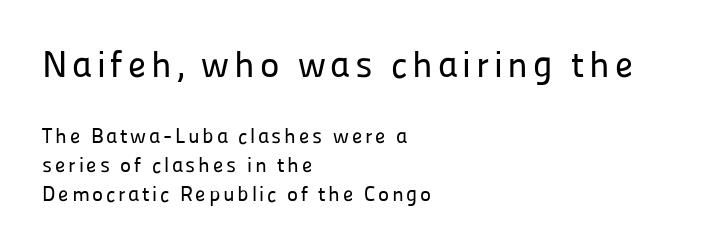
Q: Is the text italic (slanted)? A: No, it is upright.
Q: Is the typeface a serif or a sans-serif typeface? A: Sans-serif.
Q: Is the text underlined? A: No.
Q: How is the paragraph aligned? A: Left-aligned.
Q: Is the spacing between lines tight, normal or loose? A: Normal.
Q: Which block of text is set in a larger size, the first (top) or the second (bottom)? A: The first (top) one.
Q: Width (condensed, normal, or wide)? A: Normal.
Q: Stroke contrast? A: Low.
Q: x-height? A: Medium.
Q: Monospaced? A: No.
